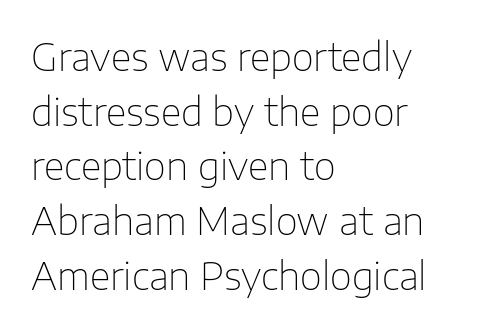
{"serif": "no", "italic": "no", "bold": "no", "weight": "thin", "width": "normal", "stroke_contrast": "low", "x_height": "medium", "monospaced": "no", "underline": "no", "align": "left", "line_spacing": "normal", "line_spacing_ratio": 1.44, "letter_spacing": "normal", "letter_spacing_em": 0.0, "glyph_px": 38}
